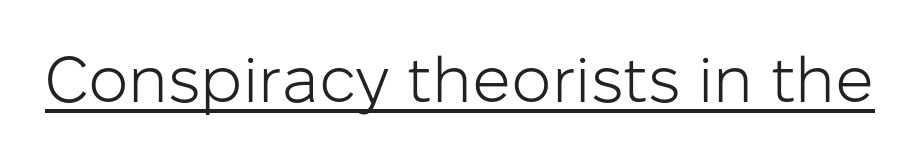
Q: Is the text bold? A: No.
Q: Is the text italic (slanted)? A: No, it is upright.
Q: Is the typeface a serif or a sans-serif typeface? A: Sans-serif.
Q: Is the text underlined? A: Yes.
Q: Is the spacing between letters normal or unusually wide? A: Normal.
Q: Width (condensed, normal, or wide)? A: Normal.
Q: Stroke contrast? A: Low.
Q: x-height? A: Medium.
Q: Monospaced? A: No.
